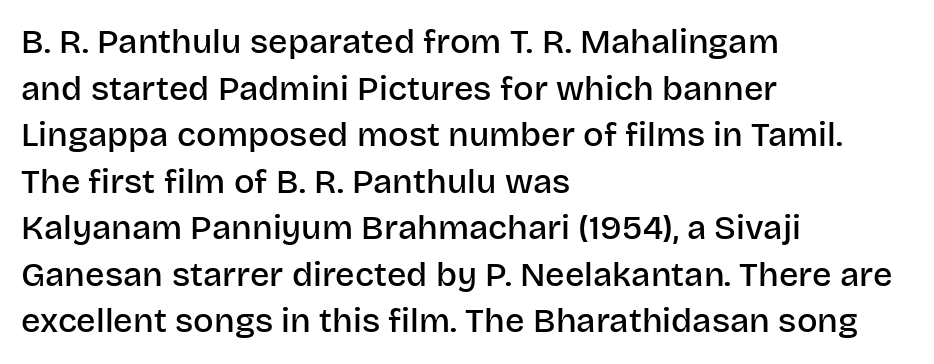
{"serif": "no", "italic": "no", "bold": "semi", "weight": "semibold", "width": "normal", "stroke_contrast": "low", "x_height": "large", "monospaced": "no", "underline": "no", "align": "left", "line_spacing": "normal", "line_spacing_ratio": 1.37, "letter_spacing": "normal", "letter_spacing_em": 0.0, "glyph_px": 34}
